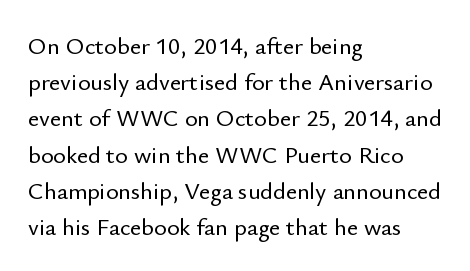
{"italic": "no", "underline": "no", "align": "left", "line_spacing": "normal", "line_spacing_ratio": 1.51, "letter_spacing": "normal", "letter_spacing_em": 0.0, "glyph_px": 24}
